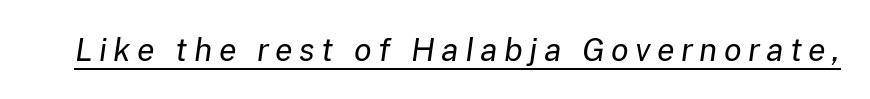
Q: Is the text bold? A: No.
Q: Is the text italic (slanted)? A: Yes, it leans right by about 8 degrees.
Q: Is the text underlined? A: Yes.
Q: Is the spacing between letters normal or unusually wide? A: Unusually wide.
Q: Width (condensed, normal, or wide)? A: Normal.
Q: Stroke contrast? A: Low.
Q: x-height? A: Medium.
Q: Monospaced? A: No.
